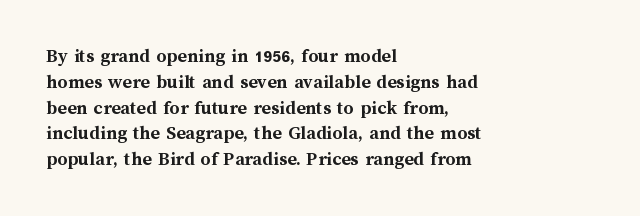
A typesetter would call this zero additional tracking. A classic flush-left, rag-right setting is used for this passage. The letters stand upright; this is a roman face. The glyphs are unaccompanied by any horizontal stroke below them. Line spacing here is normal.
